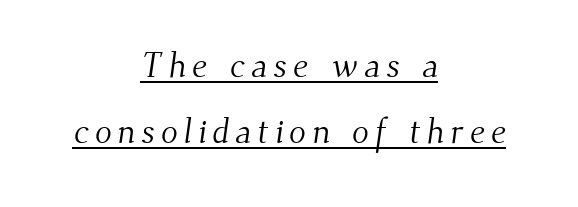
Q: Is the text bold? A: No.
Q: Is the typeface a serif or a sans-serif typeface? A: Serif.
Q: Is the text underlined? A: Yes.
Q: How is the paragraph aligned? A: Centered.
Q: Width (condensed, normal, or wide)? A: Normal.
Q: Stroke contrast? A: Medium.
Q: x-height? A: Small.
Q: Monospaced? A: No.
